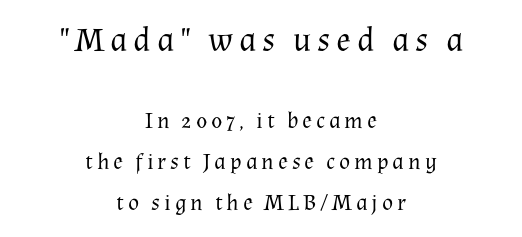
{"serif": "yes", "italic": "no", "bold": "no", "weight": "regular", "width": "normal", "stroke_contrast": "medium", "x_height": "medium", "monospaced": "no", "underline": "no", "align": "center", "line_spacing_ratio": 1.79, "larger_block": "first", "size_ratio": 1.48, "glyph_px": 34}
